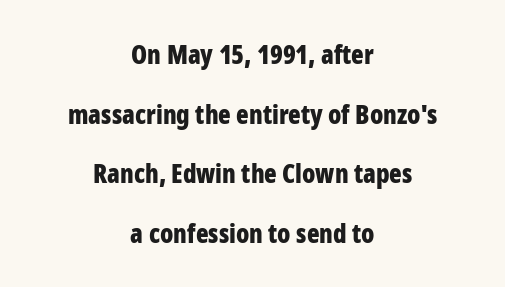
{"italic": "no", "bold": "yes", "underline": "no", "align": "center", "line_spacing": "loose", "line_spacing_ratio": 2.29, "letter_spacing": "normal", "letter_spacing_em": 0.0, "glyph_px": 26}
